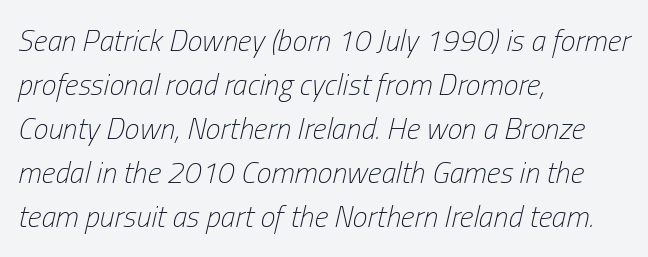
Q: Is the text bold? A: No.
Q: Is the text italic (slanted)? A: Yes, it leans right by about 13 degrees.
Q: Is the text underlined? A: No.
Q: How is the paragraph aligned? A: Left-aligned.
Q: Is the spacing between letters normal or unusually wide? A: Normal.
Q: Is the spacing between lines tight, normal or loose? A: Normal.
Q: Width (condensed, normal, or wide)? A: Condensed.
Q: Stroke contrast? A: Low.
Q: x-height? A: Medium.
Q: Monospaced? A: No.
